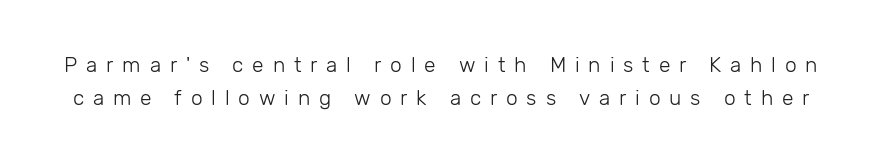
The image shows 21 px text type, upright; set normal line spacing (1.55x), unusually wide letter spacing (+0.42 em), not underlined.
